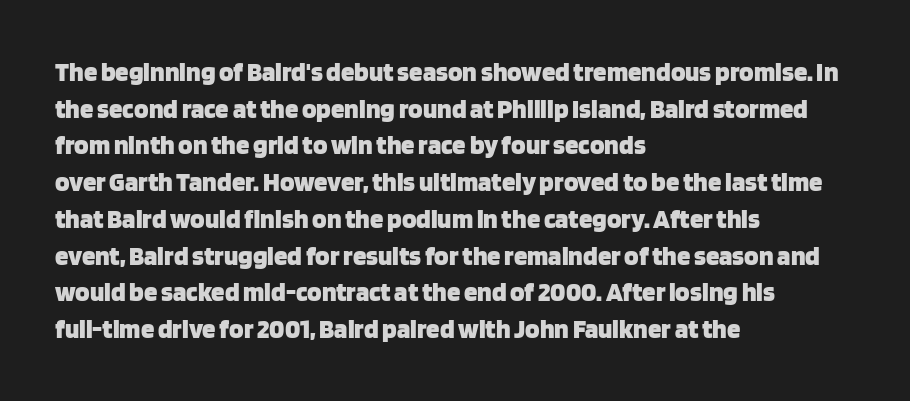
{"italic": "no", "bold": "yes", "underline": "no", "align": "left", "line_spacing": "normal", "line_spacing_ratio": 1.36, "letter_spacing": "normal", "letter_spacing_em": 0.0, "glyph_px": 27}
